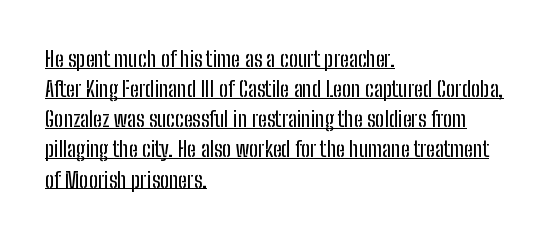
{"italic": "no", "underline": "yes", "align": "left", "line_spacing": "normal", "line_spacing_ratio": 1.37, "letter_spacing": "normal", "letter_spacing_em": 0.0, "glyph_px": 22}
